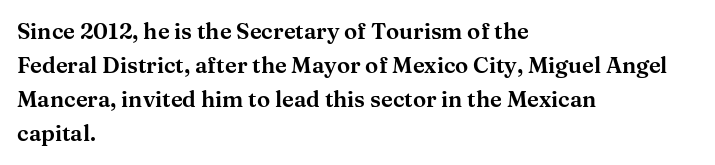
The image shows 22 px text type, upright; set left-aligned, normal line spacing (1.55x), normal letter spacing, not underlined.
